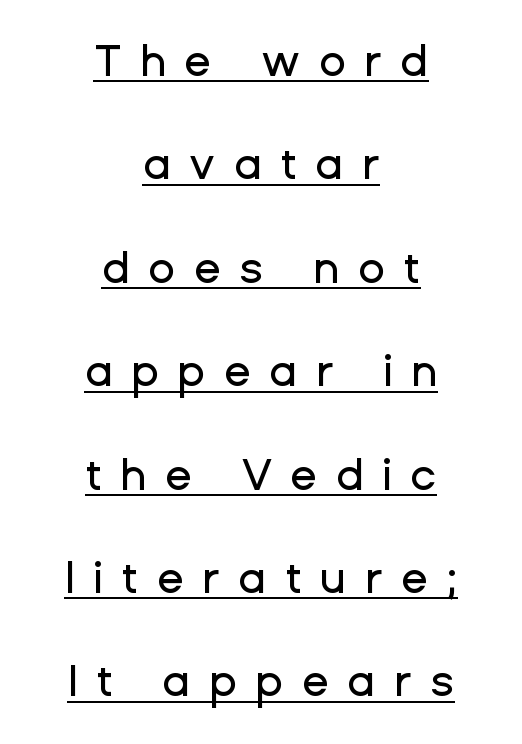
{"serif": "no", "italic": "no", "width": "normal", "stroke_contrast": "low", "x_height": "medium", "monospaced": "no", "underline": "yes", "align": "center", "line_spacing": "loose", "line_spacing_ratio": 2.35, "letter_spacing": "wide", "letter_spacing_em": 0.42, "glyph_px": 44}
